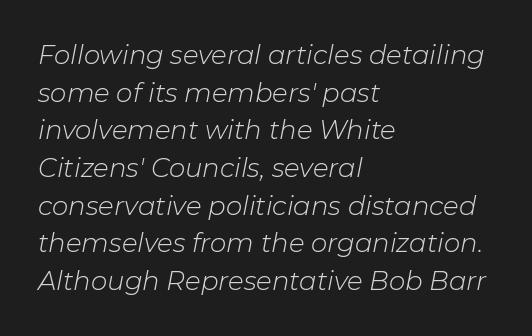
{"italic": "yes", "lean": "right", "slant_degrees": 11, "bold": "no", "underline": "no", "align": "left", "line_spacing": "normal", "line_spacing_ratio": 1.45, "letter_spacing": "normal", "letter_spacing_em": 0.0, "glyph_px": 26}
